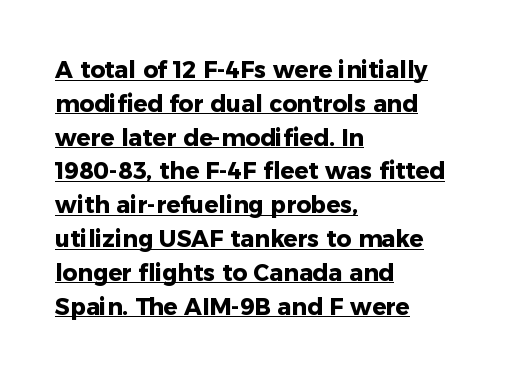
Q: Is the text bold? A: Yes.
Q: Is the text italic (slanted)? A: No, it is upright.
Q: Is the text underlined? A: Yes.
Q: How is the paragraph aligned? A: Left-aligned.
Q: Is the spacing between letters normal or unusually wide? A: Normal.
Q: Is the spacing between lines tight, normal or loose? A: Normal.
